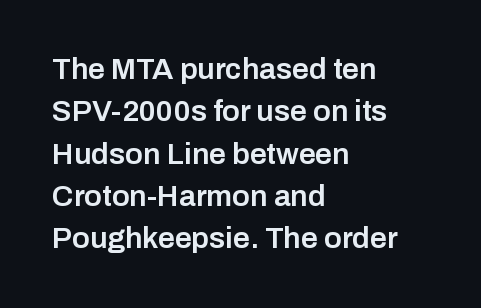
Moderately thickened strokes mark this as semibold type. Think of a printed novel: that variable character pitch is what you see here. Upright lettering throughout. The vertical gap from one line to the next is medium.
